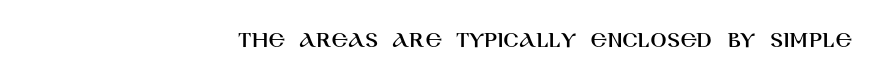
The gaps between neighbouring characters are ordinary and unremarkable. Ordinary non-slanted type is in use. The strip under each line holds only bare page. Line endings align vertically; line beginnings do not.
